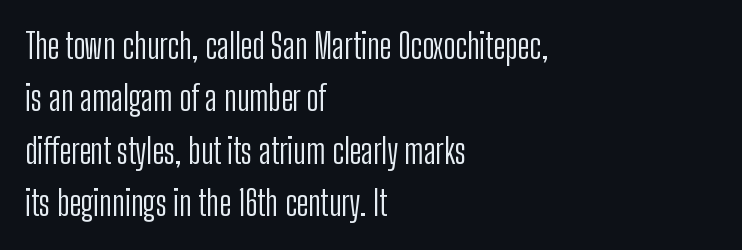
{"serif": "no", "italic": "no", "bold": "no", "weight": "light", "width": "condensed", "stroke_contrast": "low", "x_height": "medium", "monospaced": "no", "underline": "no", "align": "left", "line_spacing": "normal", "line_spacing_ratio": 1.54, "letter_spacing": "normal", "letter_spacing_em": 0.0, "glyph_px": 34}
